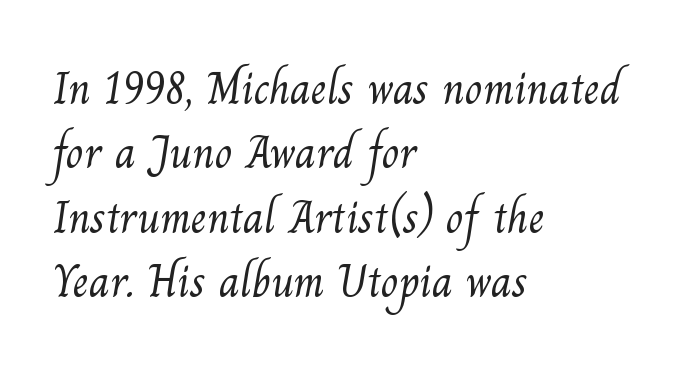
{"serif": "yes", "bold": "no", "weight": "light", "width": "normal", "stroke_contrast": "medium", "x_height": "small", "monospaced": "no", "underline": "no", "align": "left", "line_spacing": "normal", "line_spacing_ratio": 1.4, "letter_spacing": "normal", "letter_spacing_em": 0.0, "glyph_px": 46}
